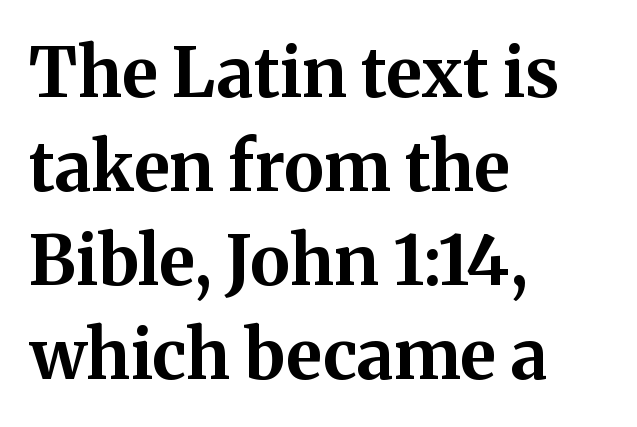
The letters stand straight up with perfectly vertical stems. Regarding leading, the lines here are spaced in the standard way. Line beginnings align vertically; line endings do not. This sample uses a serif face.
